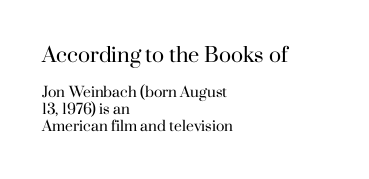
The image shows 20 px text type, upright; set left-aligned, line spacing 1.23x, normal letter spacing, not underlined; the first (top) block is 1.43x larger.
